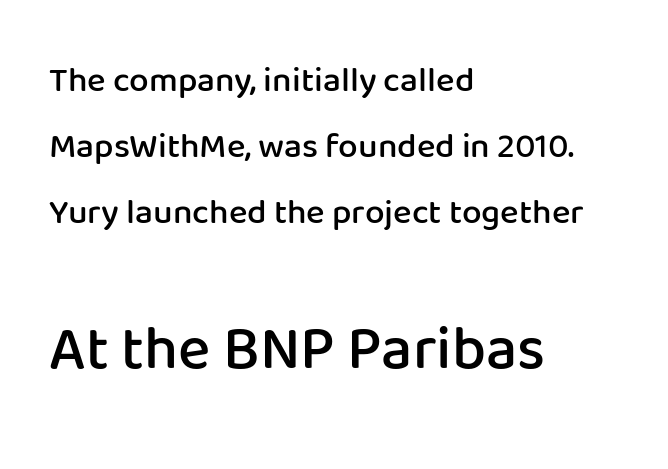
The letters stand straight up with perfectly vertical stems. I'd describe the lettering as semibold — firm but not a full bold. Varying glyph widths throughout — classic text-font behaviour. Note: smaller setting up top, larger setting below. The tracking reads as untouched default to a designer's eye. The baseline area is clear.
